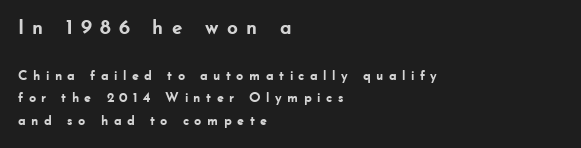
Leading matches the norm, producing a regular column. Vertical strokes here are truly vertical. Reading down the block, your eye returns to a fixed left position each line. Size hierarchy here favors the leading block over the trailing one.
